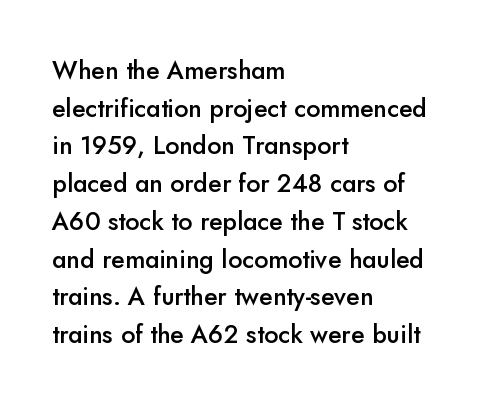
{"italic": "no", "bold": "semi", "underline": "no", "align": "left", "line_spacing": "normal", "line_spacing_ratio": 1.51, "letter_spacing": "normal", "letter_spacing_em": 0.0, "glyph_px": 25}
